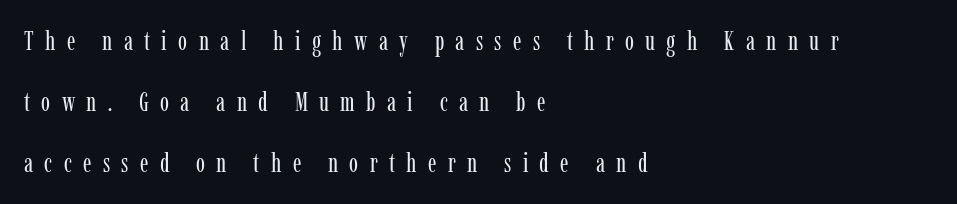
{"italic": "no", "bold": "no", "underline": "no", "align": "left", "line_spacing": "loose", "line_spacing_ratio": 2.26, "letter_spacing": "wide", "letter_spacing_em": 0.42, "glyph_px": 27}
